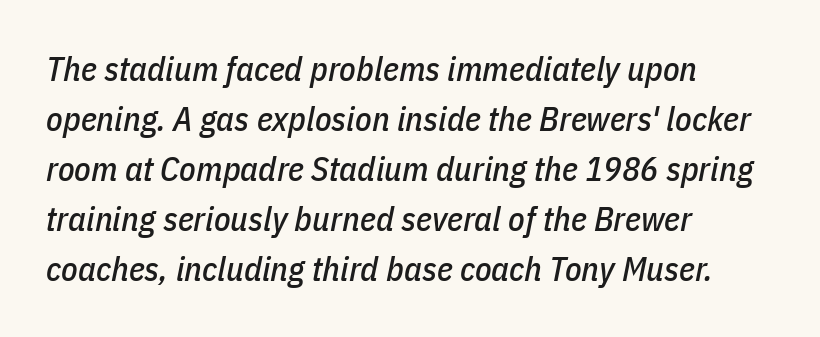
The image shows 34 px condensed type, italic (leaning right); set left-aligned, normal line spacing (1.47x), normal letter spacing, not underlined; low stroke contrast and a medium x-height.
